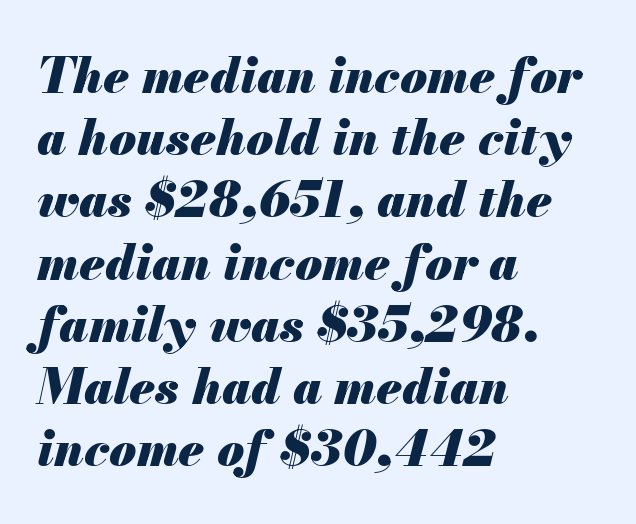
The rendering anchors every line to the left-hand side. Spacing between characters is what you'd get straight out of the box. The rows are spaced the way most documents space them. No word sits above an underline. The rendering applies a slant to the glyphs.
